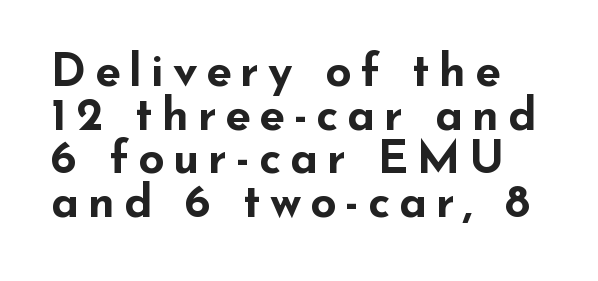
Q: Is the text bold? A: Yes.
Q: Is the text italic (slanted)? A: No, it is upright.
Q: Is the typeface a serif or a sans-serif typeface? A: Sans-serif.
Q: Is the text underlined? A: No.
Q: Is the spacing between lines tight, normal or loose? A: Tight.
Q: Width (condensed, normal, or wide)? A: Wide.
Q: Stroke contrast? A: Low.
Q: x-height? A: Small.
Q: Monospaced? A: No.
